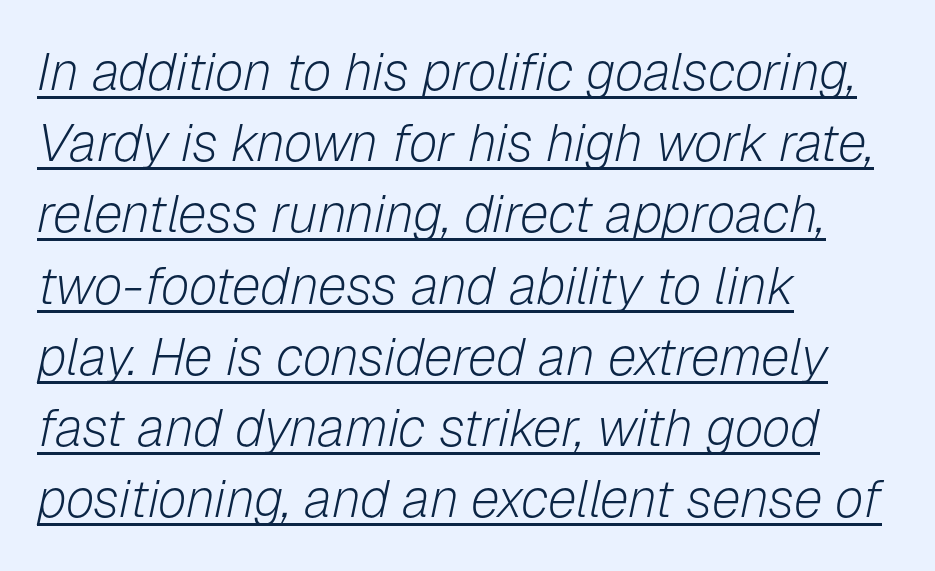
The image shows 52 px light type, italic (leaning right); set left-aligned, normal line spacing (1.37x), normal letter spacing, underlined; low stroke contrast and a medium x-height.
